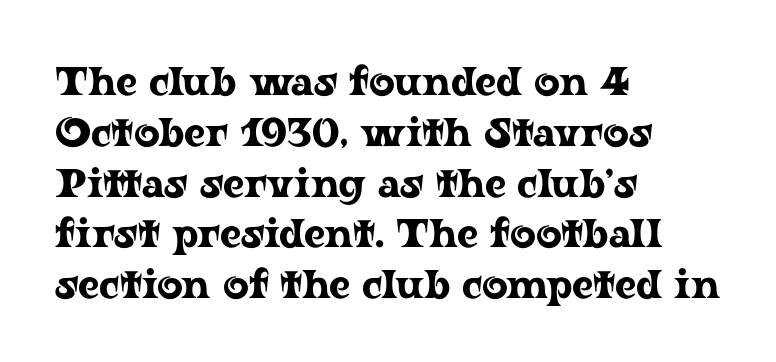
{"serif": "yes", "italic": "no", "width": "wide", "stroke_contrast": "low", "x_height": "medium", "monospaced": "no", "underline": "no", "align": "left", "line_spacing": "normal", "line_spacing_ratio": 1.27, "letter_spacing": "normal", "letter_spacing_em": 0.0, "glyph_px": 40}
